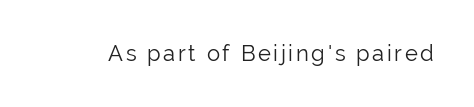
The specimen reads as upright at a glance. The face looks like a standard text weight, possibly lighter. Nobody drew a line under any word here.
